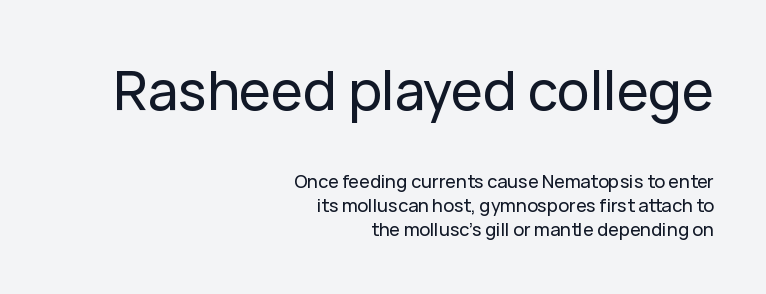
Q: Is the text italic (slanted)? A: No, it is upright.
Q: Is the typeface a serif or a sans-serif typeface? A: Sans-serif.
Q: Is the text underlined? A: No.
Q: How is the paragraph aligned? A: Right-aligned.
Q: Is the spacing between letters normal or unusually wide? A: Normal.
Q: Is the spacing between lines tight, normal or loose? A: Normal.
Q: Which block of text is set in a larger size, the first (top) or the second (bottom)? A: The first (top) one.
Q: Width (condensed, normal, or wide)? A: Normal.
Q: Stroke contrast? A: Low.
Q: x-height? A: Medium.
Q: Monospaced? A: No.
